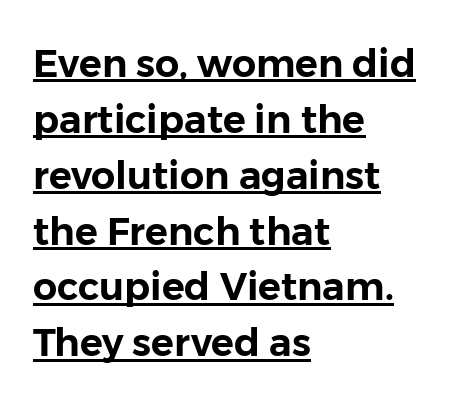
The image shows 38 px sans-serif type, upright; set left-aligned, normal line spacing (1.47x), normal letter spacing, underlined; low stroke contrast and a medium x-height.
